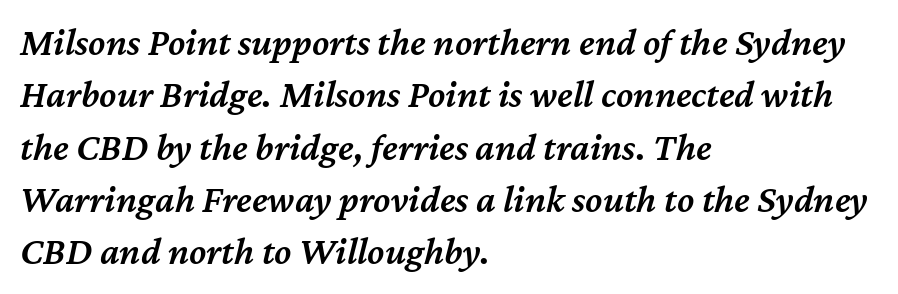
It's the slanting kind of type. The typesetter chose a ragged-right arrangement here. Lines of text with bare space underneath. Look at the tracking — it's just the regular setting, nothing added. Set as a demibold, roughly 600 on the weight scale. Proportional: the letters do not fall into vertical columns.
